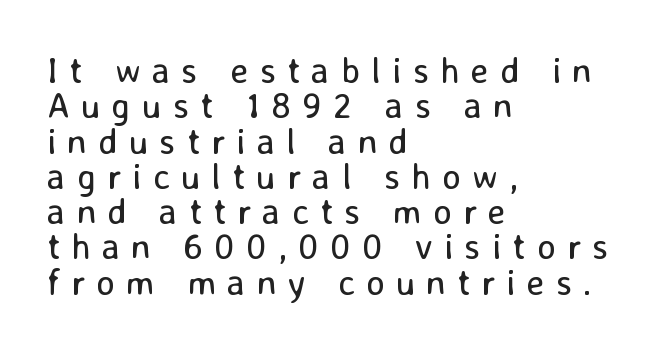
The image shows 36 px regular-weight sans-serif type, upright; set left-aligned, tight line spacing (0.98x), unusually wide letter spacing (+0.31 em), not underlined; low stroke contrast and a medium x-height.
